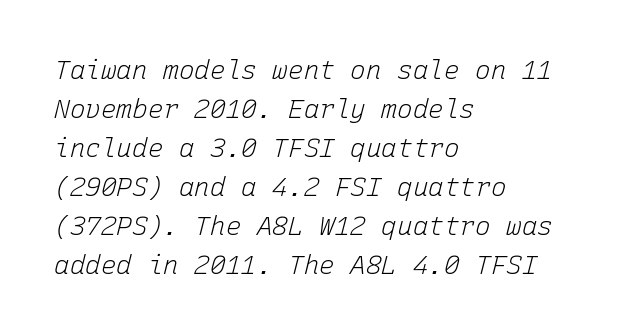
Q: Is the text bold? A: No.
Q: Is the text italic (slanted)? A: Yes, it leans right by about 15 degrees.
Q: Is the text underlined? A: No.
Q: How is the paragraph aligned? A: Left-aligned.
Q: Is the spacing between letters normal or unusually wide? A: Normal.
Q: Is the spacing between lines tight, normal or loose? A: Normal.
